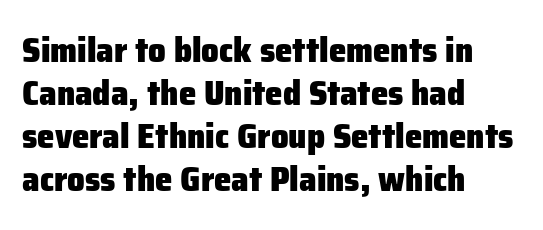
Heavy-handed strokes throughout: this text is bold. Each line starts at the same left margin while the right side varies. The font family rendered here belongs to the sans-serif group. A clean baseline with only descenders dipping below it. It's the straight-up-and-down kind of type.
